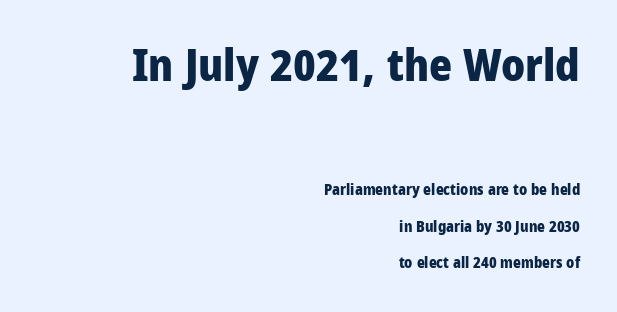
Note the varied advance widths — an 'i' is clearly narrower than an 'm'. The string is rendered with underlining switched off. Layout note: lines flush right. Note: larger setting up top, smaller setting below.
